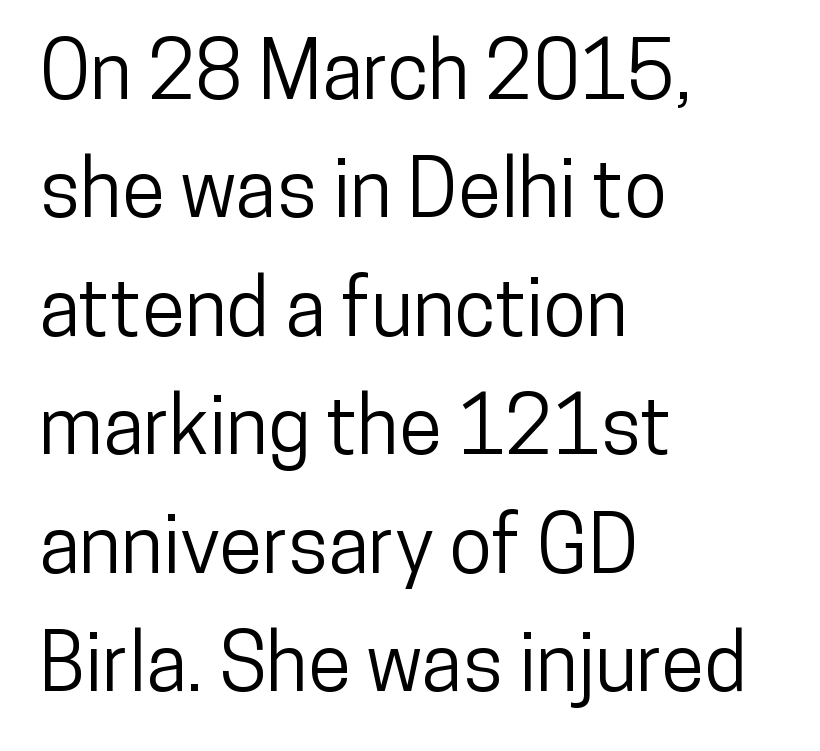
The lettering holds an erect, upright posture throughout. Quick note: interline space is typical. Horizontal alignment here is leftward, the default for most running prose. This sample uses plain, unmodified letter spacing. Descenders hang freely into open space. The passage shown is typed in a proportional face where columns would drift.
